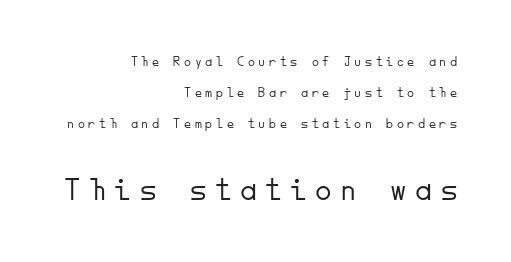
{"serif": "no", "italic": "no", "bold": "no", "weight": "light", "width": "normal", "stroke_contrast": "low", "x_height": "small", "monospaced": "yes", "underline": "no", "align": "right", "line_spacing": "loose", "line_spacing_ratio": 2.21, "letter_spacing": "wide", "letter_spacing_em": 0.26, "larger_block": "second", "size_ratio": 2.36, "glyph_px": 33}
